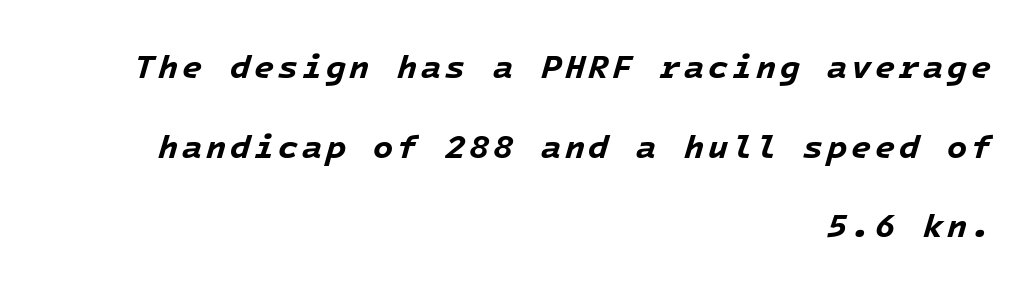
The string is rendered with underlining switched off. How would I describe the line gaps? Wide and relaxed. These lines are set flush right with a ragged left edge. Style check: oblique.
